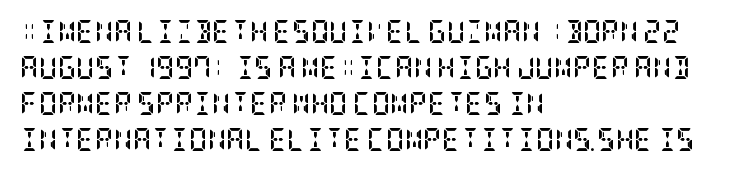
Notice how descenders clear the ascenders below comfortably — that's standard leading. The sample has been set heavy, in full bold. Italic? Not at all — the glyphs are vertical. A bare baseline throughout the passage. The rag falls on the right side of this text block. Inter-character spacing is left at the font's built-in metrics.
